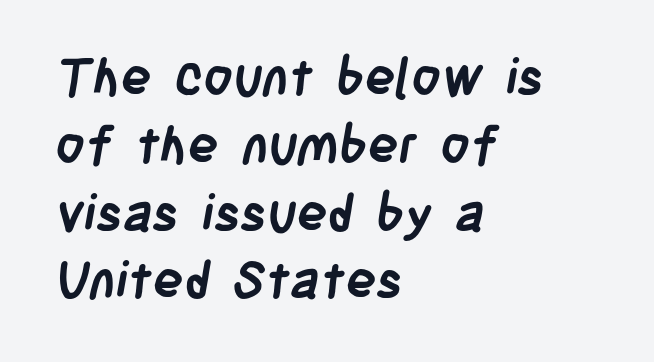
{"serif": "no", "bold": "yes", "weight": "semibold", "width": "condensed", "stroke_contrast": "low", "x_height": "large", "monospaced": "no", "underline": "no", "align": "left", "line_spacing": "normal", "line_spacing_ratio": 1.33, "letter_spacing": "normal", "letter_spacing_em": 0.0, "glyph_px": 51}
